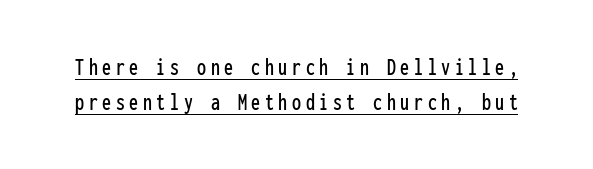
{"italic": "no", "underline": "yes", "line_spacing": "normal", "line_spacing_ratio": 1.44, "glyph_px": 24}
